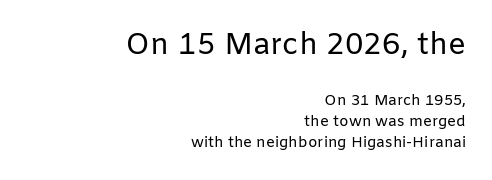
A typesetter would call this proportional, since set widths differ per character. Quick note: interline space is typical. Just letters on the line, the space beneath them empty. Quick note: not italic, upright. Reading down the block, your eye finds every line finishing at a fixed right position.
